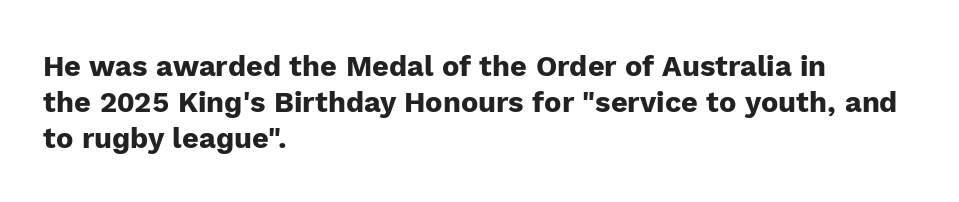
The image shows 29 px heavy sans-serif type, upright; set left-aligned, normal line spacing (1.25x), normal letter spacing, not underlined; low stroke contrast and a medium x-height.
